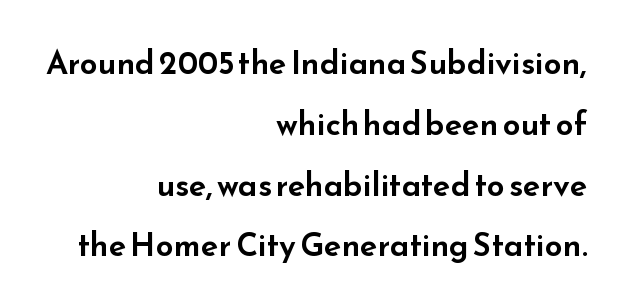
Q: Is the text italic (slanted)? A: No, it is upright.
Q: Is the typeface a serif or a sans-serif typeface? A: Sans-serif.
Q: Is the text underlined? A: No.
Q: How is the paragraph aligned? A: Right-aligned.
Q: Is the spacing between letters normal or unusually wide? A: Normal.
Q: Is the spacing between lines tight, normal or loose? A: Loose.
Q: Width (condensed, normal, or wide)? A: Wide.
Q: Stroke contrast? A: Low.
Q: x-height? A: Small.
Q: Monospaced? A: No.
